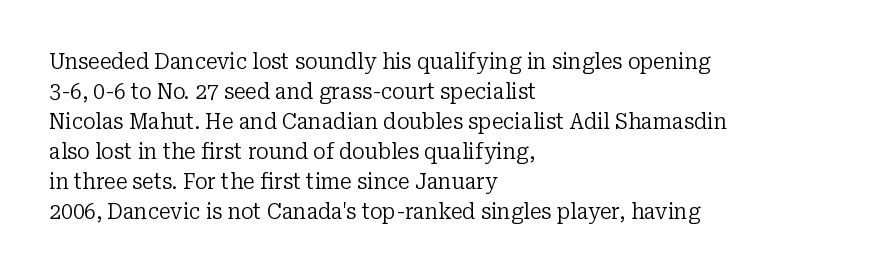
Q: Is the text bold? A: No.
Q: Is the text italic (slanted)? A: No, it is upright.
Q: Is the text underlined? A: No.
Q: How is the paragraph aligned? A: Left-aligned.
Q: Is the spacing between letters normal or unusually wide? A: Normal.
Q: Is the spacing between lines tight, normal or loose? A: Normal.
